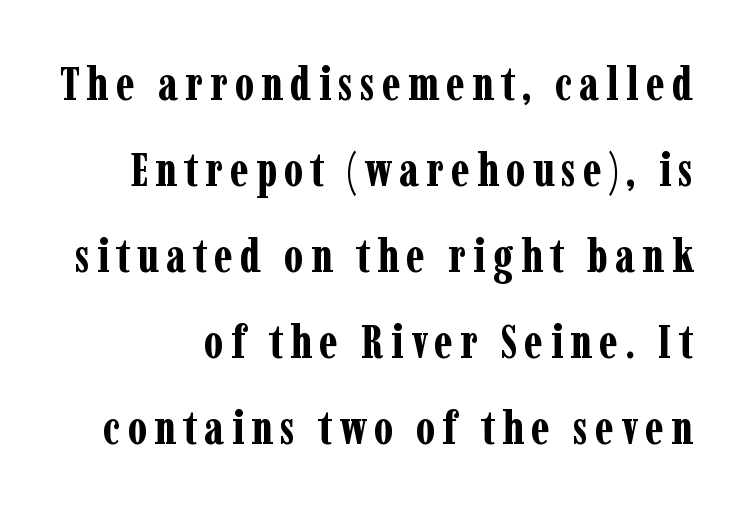
The image shows 47 px bold, condensed serif type, upright; set line spacing 1.83x, not underlined; low stroke contrast and a medium x-height.
